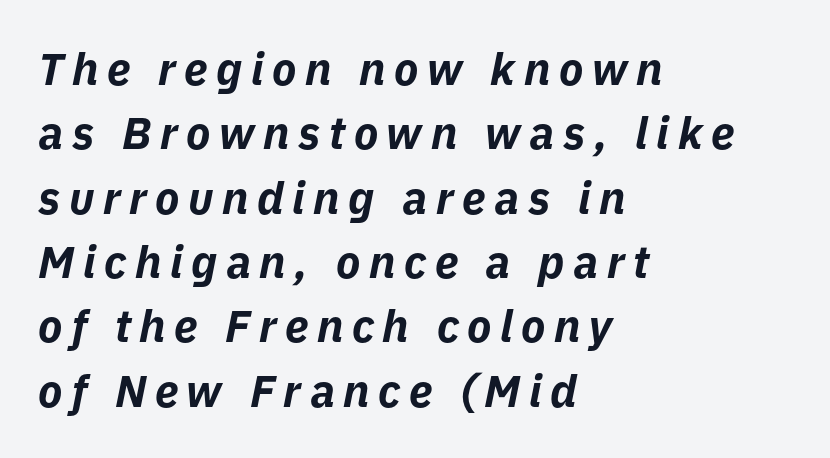
The image shows 45 px bold type, italic (leaning right); set left-aligned, normal line spacing (1.43x), not underlined; low stroke contrast and a medium x-height.
